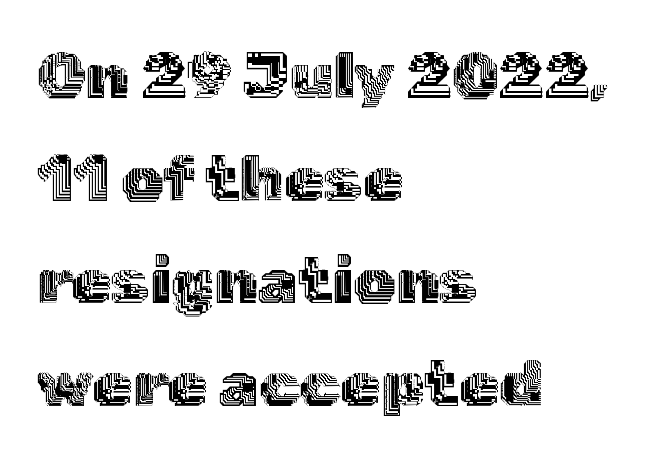
{"italic": "no", "width": "normal", "x_height": "medium", "monospaced": "no", "underline": "no", "align": "left", "line_spacing": "normal", "line_spacing_ratio": 1.58, "letter_spacing": "normal", "letter_spacing_em": 0.0, "glyph_px": 65}
